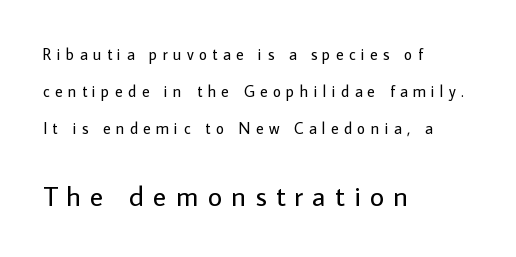
{"serif": "no", "italic": "no", "bold": "no", "weight": "regular", "width": "normal", "stroke_contrast": "low", "x_height": "medium", "monospaced": "no", "underline": "no", "align": "left", "line_spacing": "loose", "line_spacing_ratio": 2.32, "letter_spacing": "wide", "letter_spacing_em": 0.33, "larger_block": "second", "size_ratio": 1.75, "glyph_px": 28}
